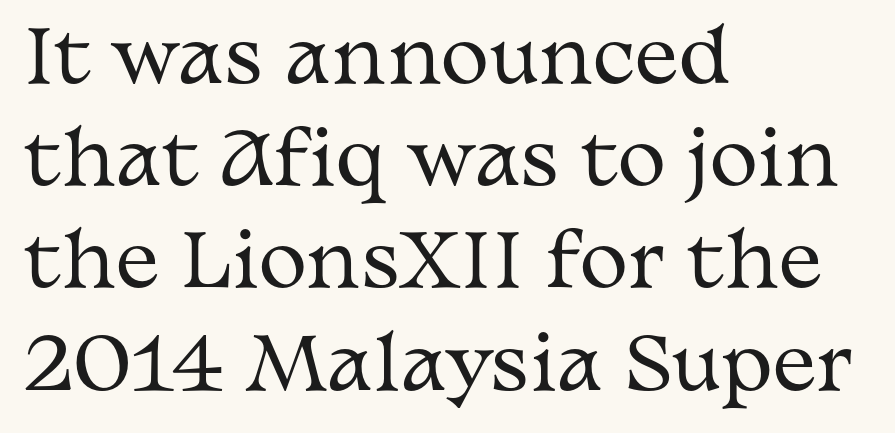
{"serif": "yes", "italic": "no", "bold": "no", "weight": "regular", "width": "wide", "stroke_contrast": "medium", "x_height": "medium", "monospaced": "no", "underline": "no", "align": "left", "line_spacing": "normal", "line_spacing_ratio": 1.4, "letter_spacing": "normal", "letter_spacing_em": 0.0, "glyph_px": 73}
